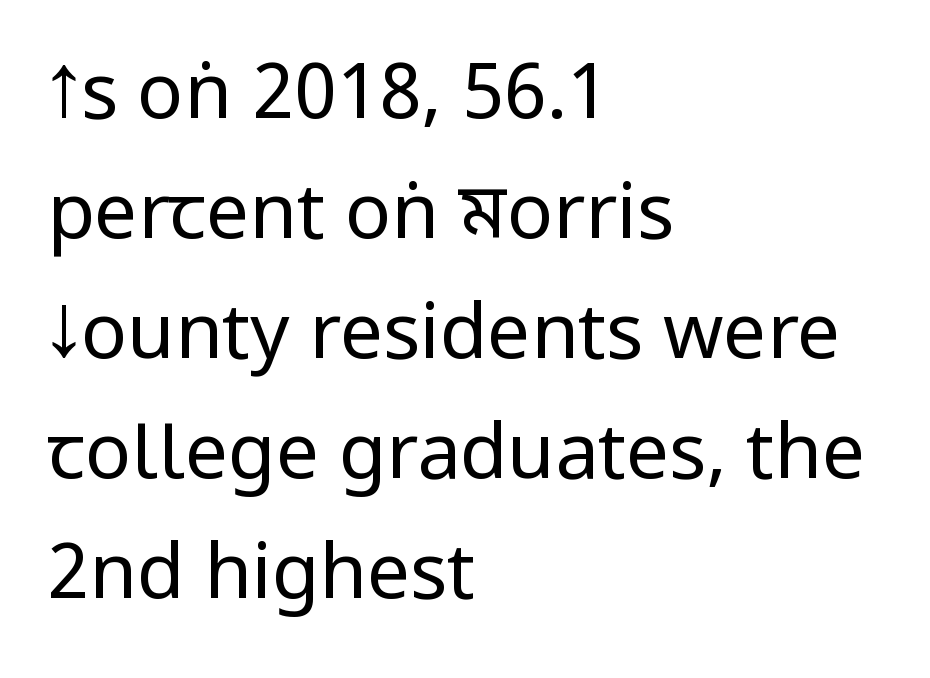
Q: Is the text bold? A: No.
Q: Is the text italic (slanted)? A: No, it is upright.
Q: Is the typeface a serif or a sans-serif typeface? A: Sans-serif.
Q: Is the text underlined? A: No.
Q: How is the paragraph aligned? A: Left-aligned.
Q: Is the spacing between letters normal or unusually wide? A: Normal.
Q: Is the spacing between lines tight, normal or loose? A: Normal.
Q: Width (condensed, normal, or wide)? A: Condensed.
Q: Stroke contrast? A: Low.
